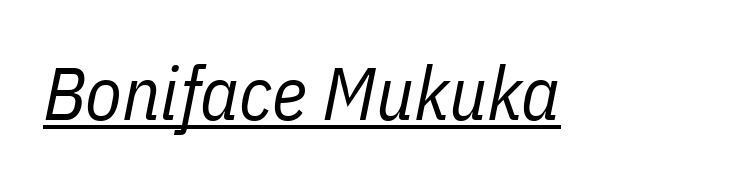
{"italic": "yes", "lean": "right", "slant_degrees": 11, "bold": "no", "weight": "regular", "width": "condensed", "stroke_contrast": "low", "x_height": "medium", "monospaced": "no", "underline": "yes", "letter_spacing": "normal", "letter_spacing_em": 0.0, "glyph_px": 75}
